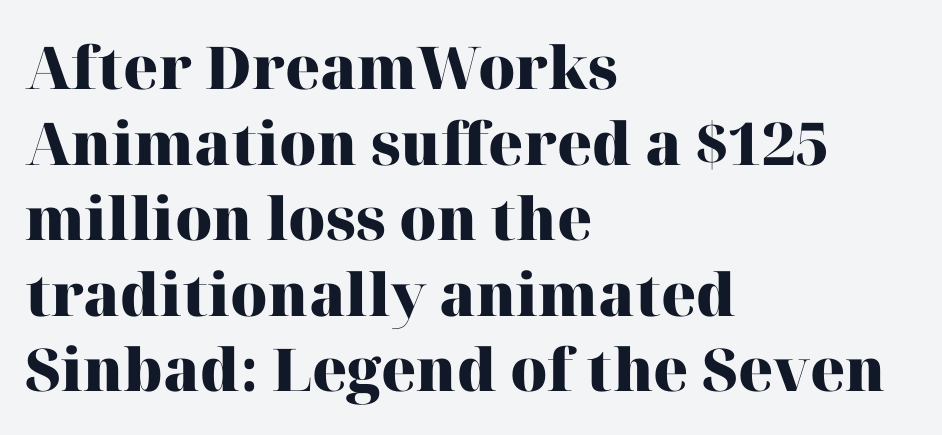
Pretty heavy lettering here — definitely bold. These lines stack with their left ends in a neat column. Regarding serifs, this sample has them. A typesetter would call this leading conventional body-copy spacing. The passage shown is typed in a proportional face where columns would drift.
